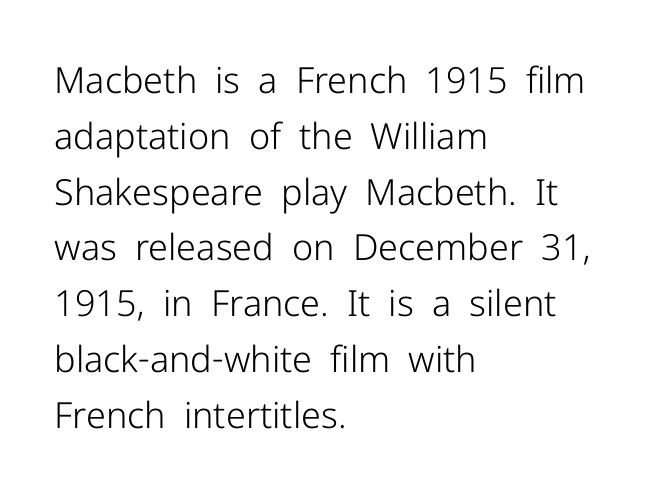
The image shows 36 px light sans-serif type, upright; set left-aligned, normal line spacing (1.55x), normal letter spacing, not underlined; low stroke contrast and a medium x-height.
